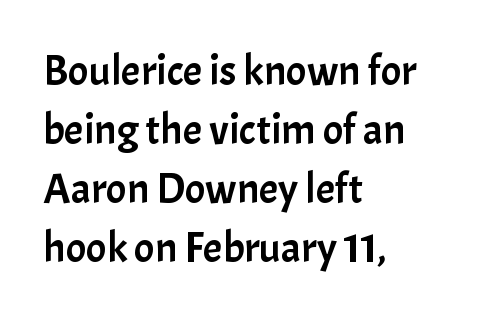
The image shows 43 px sans-serif type, upright; set left-aligned, normal line spacing (1.37x), normal letter spacing, not underlined; low stroke contrast and a medium x-height.
